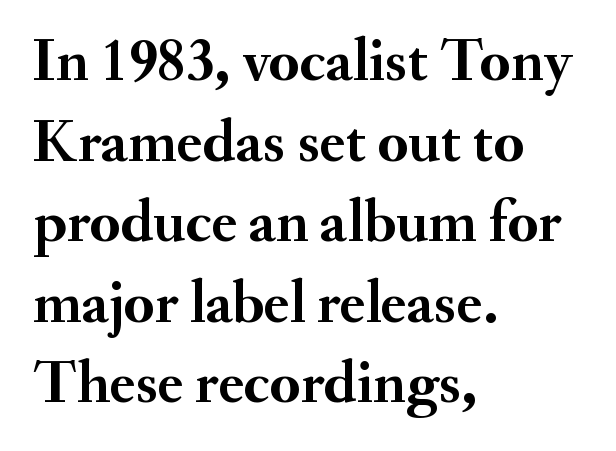
Q: Is the text bold? A: Yes.
Q: Is the text italic (slanted)? A: No, it is upright.
Q: Is the typeface a serif or a sans-serif typeface? A: Serif.
Q: Is the text underlined? A: No.
Q: How is the paragraph aligned? A: Left-aligned.
Q: Is the spacing between letters normal or unusually wide? A: Normal.
Q: Is the spacing between lines tight, normal or loose? A: Normal.
Q: Width (condensed, normal, or wide)? A: Normal.
Q: Stroke contrast? A: Medium.
Q: x-height? A: Small.
Q: Monospaced? A: No.
